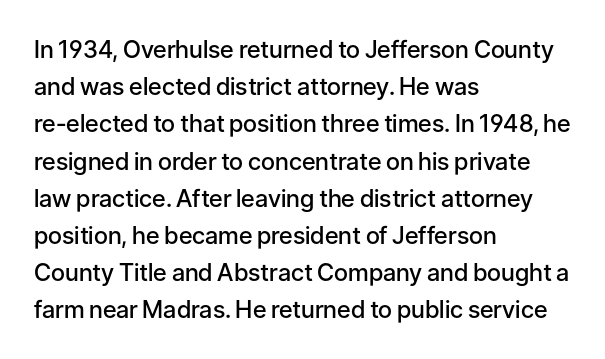
{"italic": "no", "bold": "semi", "underline": "no", "align": "left", "line_spacing": "normal", "line_spacing_ratio": 1.55, "letter_spacing": "normal", "letter_spacing_em": 0.0, "glyph_px": 24}
